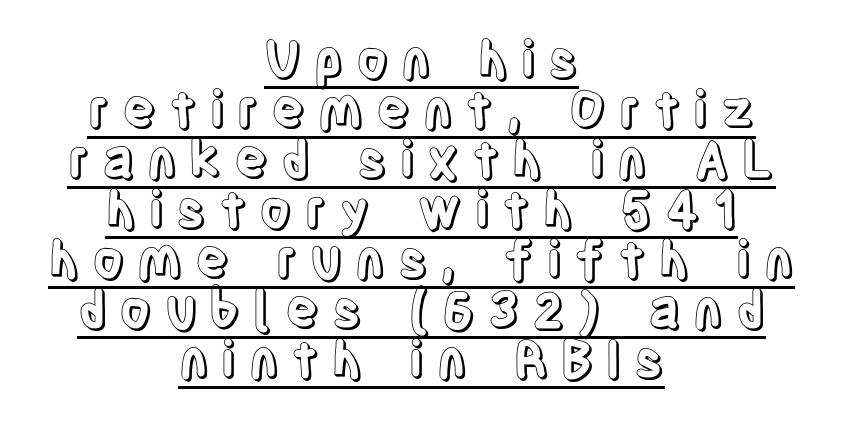
Each line is balanced around a shared central axis. Words appear elongated and porous because spacing is wide. Line spacing here is tight. Is this a fixed-width face? No — the glyphs have proportional, varying widths.
